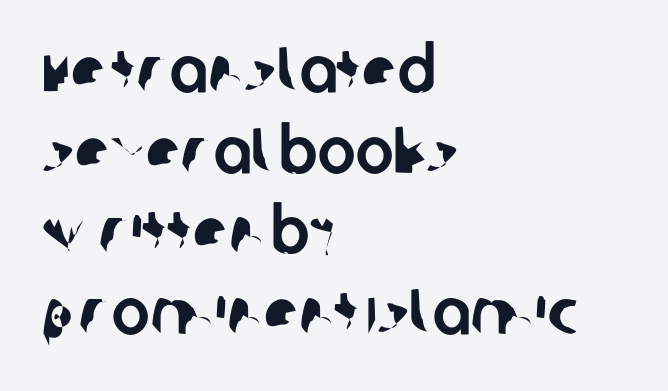
The image shows 64 px sans-serif type; set left-aligned, normal line spacing (1.26x), normal letter spacing, not underlined; low stroke contrast and a large x-height.
